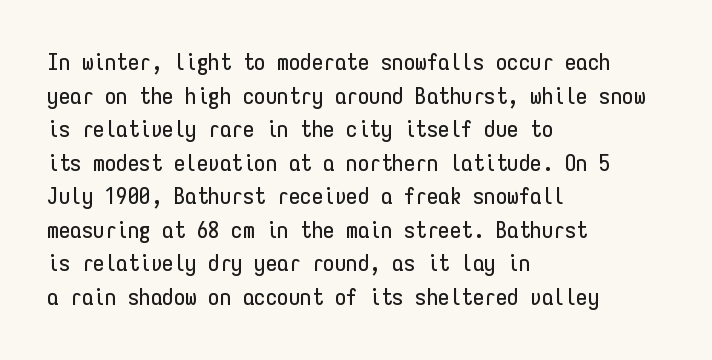
{"italic": "no", "underline": "no", "align": "left", "line_spacing": "normal", "line_spacing_ratio": 1.46, "letter_spacing": "normal", "letter_spacing_em": 0.0, "glyph_px": 23}
